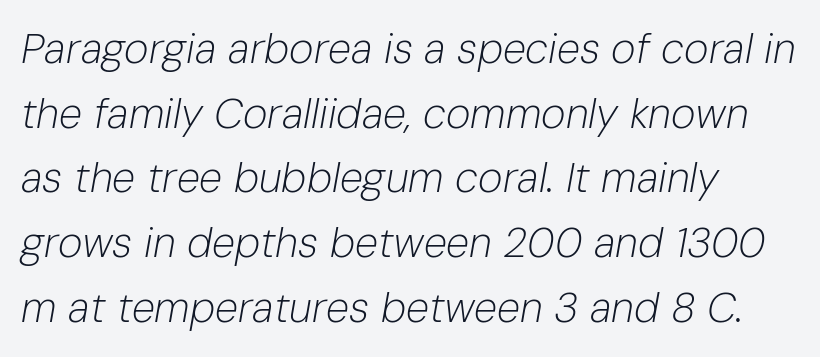
Q: Is the text bold? A: No.
Q: Is the text italic (slanted)? A: Yes, it leans right by about 10 degrees.
Q: Is the text underlined? A: No.
Q: How is the paragraph aligned? A: Left-aligned.
Q: Is the spacing between letters normal or unusually wide? A: Normal.
Q: Is the spacing between lines tight, normal or loose? A: Normal.
Q: Width (condensed, normal, or wide)? A: Normal.
Q: Stroke contrast? A: Low.
Q: x-height? A: Medium.
Q: Monospaced? A: No.
